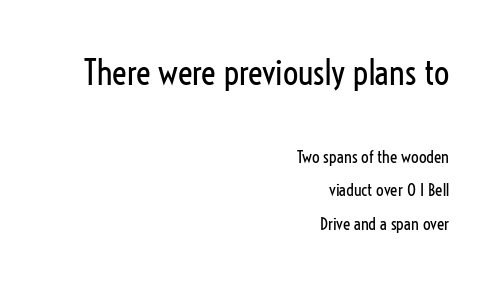
The image shows 34 px regular-weight, condensed sans-serif type, upright; set right-aligned, loose line spacing (1.98x), normal letter spacing, not underlined; the first (top) block is 2.0x larger; low stroke contrast and a medium x-height.
